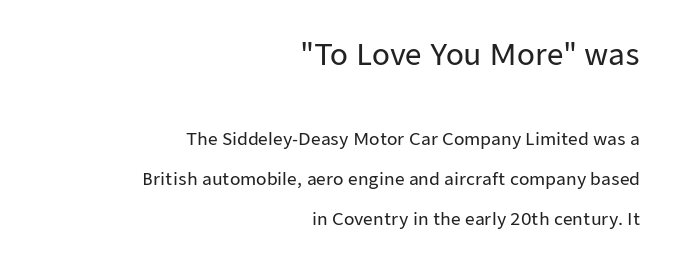
{"serif": "no", "italic": "no", "width": "normal", "stroke_contrast": "low", "x_height": "medium", "monospaced": "no", "underline": "no", "align": "right", "line_spacing": "loose", "line_spacing_ratio": 2.34, "letter_spacing": "normal", "letter_spacing_em": 0.0, "larger_block": "first", "size_ratio": 1.71, "glyph_px": 29}
